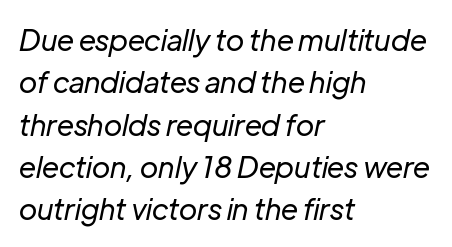
The image shows 29 px regular-weight type, italic (leaning right); set left-aligned, normal line spacing (1.46x), normal letter spacing, not underlined; low stroke contrast and a medium x-height.
